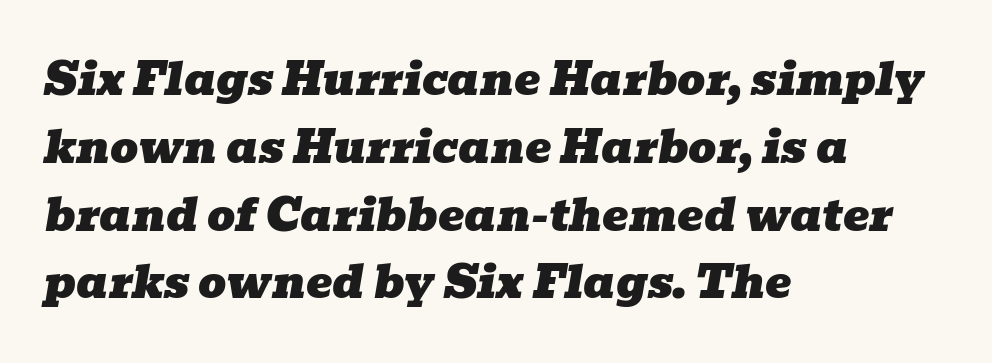
Q: Is the text italic (slanted)? A: Yes, it leans right by about 10 degrees.
Q: Is the typeface a serif or a sans-serif typeface? A: Serif.
Q: Is the text underlined? A: No.
Q: How is the paragraph aligned? A: Left-aligned.
Q: Is the spacing between letters normal or unusually wide? A: Normal.
Q: Is the spacing between lines tight, normal or loose? A: Normal.
Q: Width (condensed, normal, or wide)? A: Wide.
Q: Stroke contrast? A: Low.
Q: x-height? A: Medium.
Q: Monospaced? A: No.
